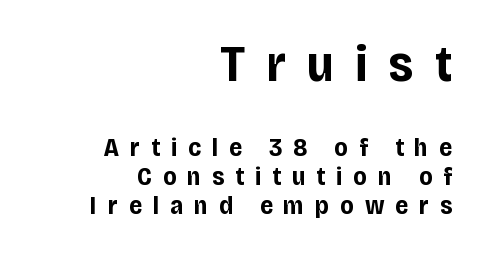
How are the letters spaced? Widely, with obvious added tracking. Every character sits straight up, as roman type does. Strong, thick strokes mark this as bold type. The words here are not underlined. The paragraph has a hard right edge and a soft left edge.
